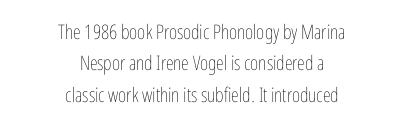
If you drew a line through each stem, it would be perfectly vertical. Short and long lines alike share a common midpoint. In terms of letterspacing, this is plain default setting. Letters rest on an invisible, unmarked baseline. Weight: in the light-to-regular range.
